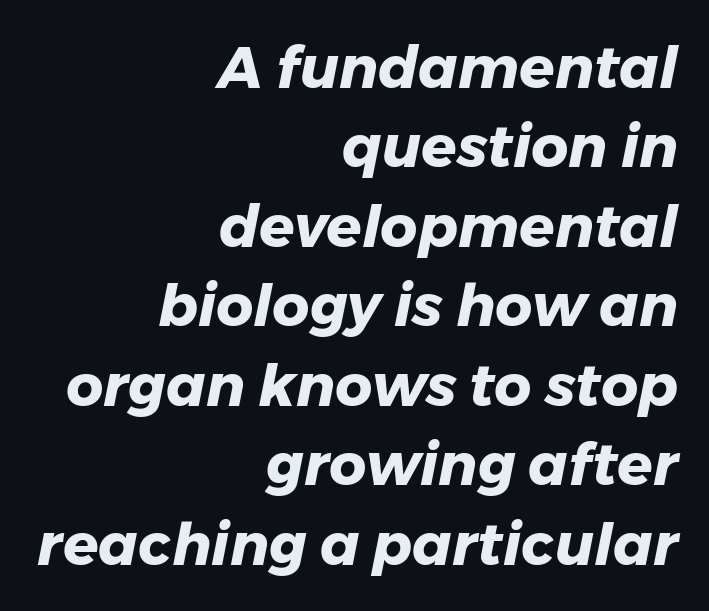
The image shows 58 px heavy type, italic (leaning right); set right-aligned, normal line spacing (1.37x), normal letter spacing, not underlined; low stroke contrast and a medium x-height.
